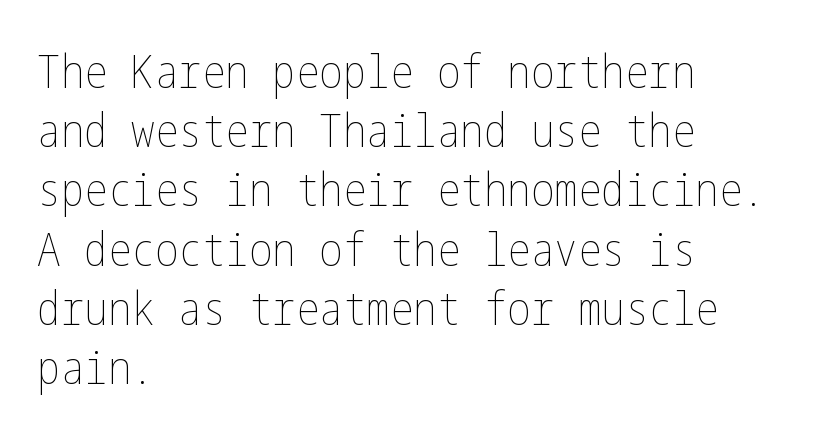
The image shows 47 px thin, condensed type, upright; set left-aligned, normal line spacing (1.26x), normal letter spacing, not underlined; low stroke contrast and a medium x-height.
